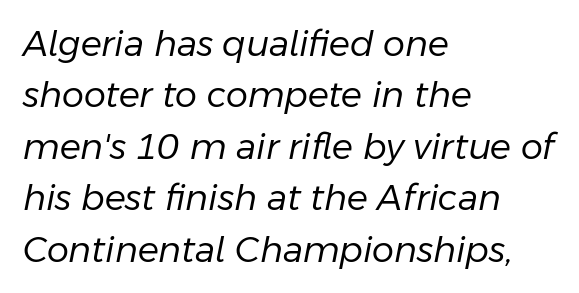
{"italic": "yes", "lean": "right", "slant_degrees": 11, "bold": "no", "weight": "regular", "width": "normal", "stroke_contrast": "low", "x_height": "medium", "monospaced": "no", "underline": "no", "align": "left", "line_spacing": "normal", "line_spacing_ratio": 1.47, "letter_spacing": "normal", "letter_spacing_em": 0.0, "glyph_px": 35}
